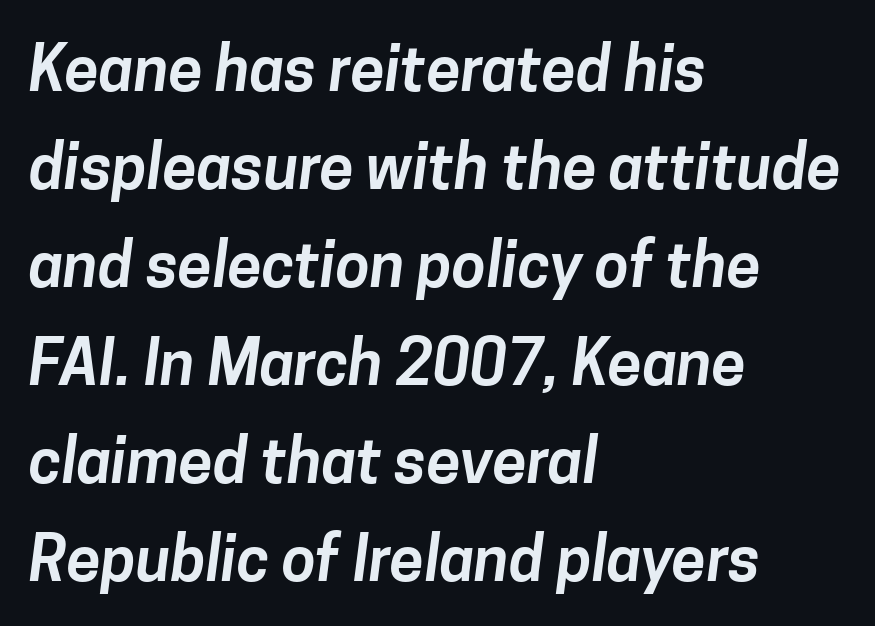
Q: Is the typeface a serif or a sans-serif typeface? A: Sans-serif.
Q: Is the text underlined? A: No.
Q: How is the paragraph aligned? A: Left-aligned.
Q: Is the spacing between letters normal or unusually wide? A: Normal.
Q: Is the spacing between lines tight, normal or loose? A: Normal.
Q: Width (condensed, normal, or wide)? A: Normal.
Q: Stroke contrast? A: Low.
Q: x-height? A: Medium.
Q: Monospaced? A: No.
